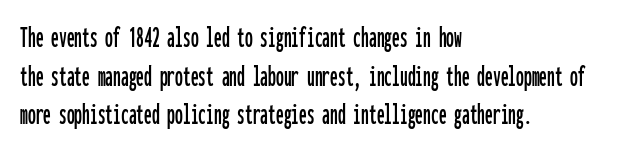
{"serif": "no", "italic": "no", "width": "condensed", "stroke_contrast": "low", "x_height": "medium", "monospaced": "yes", "underline": "no", "align": "left", "line_spacing": "normal", "line_spacing_ratio": 1.25, "letter_spacing": "normal", "letter_spacing_em": 0.0, "glyph_px": 31}
